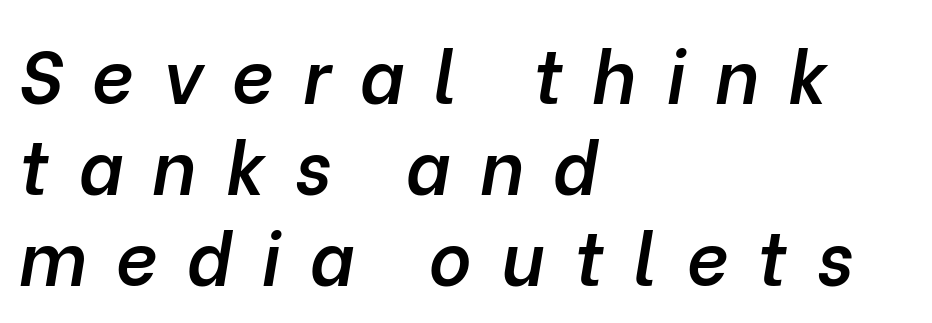
Q: Is the text bold? A: Semi-bold.
Q: Is the text italic (slanted)? A: Yes, it leans right by about 10 degrees.
Q: Is the text underlined? A: No.
Q: How is the paragraph aligned? A: Left-aligned.
Q: Is the spacing between letters normal or unusually wide? A: Unusually wide.
Q: Is the spacing between lines tight, normal or loose? A: Normal.
Q: Width (condensed, normal, or wide)? A: Normal.
Q: Stroke contrast? A: Low.
Q: x-height? A: Medium.
Q: Monospaced? A: No.
